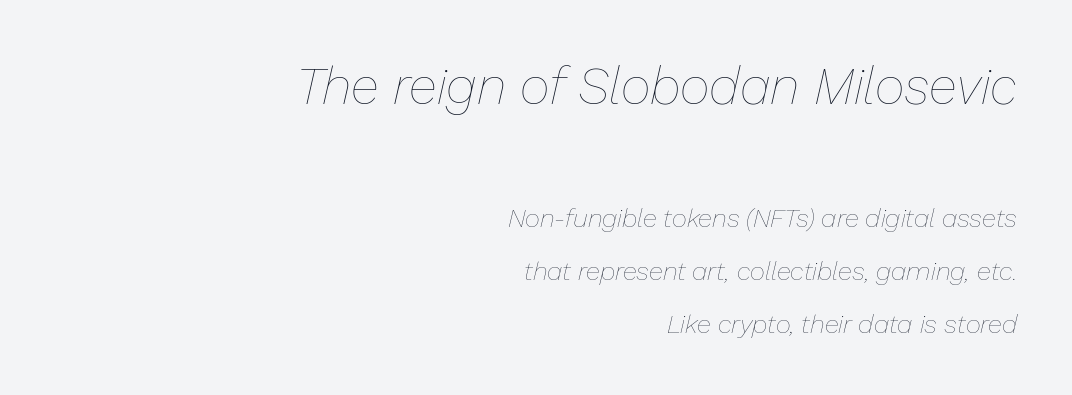
The image shows 52 px thin type, italic (leaning right); set right-aligned, loose line spacing (2.03x), normal letter spacing, not underlined; the first (top) block is 2.0x larger; low stroke contrast and a medium x-height.
